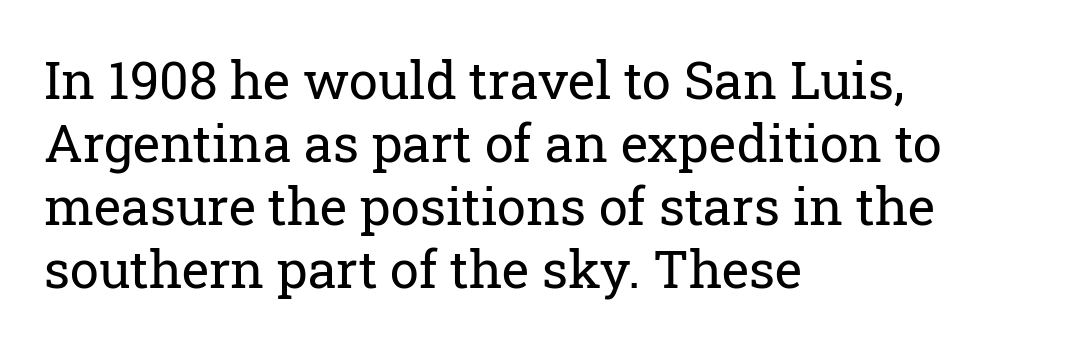
Q: Is the text bold? A: No.
Q: Is the text italic (slanted)? A: No, it is upright.
Q: Is the typeface a serif or a sans-serif typeface? A: Serif.
Q: Is the text underlined? A: No.
Q: How is the paragraph aligned? A: Left-aligned.
Q: Is the spacing between letters normal or unusually wide? A: Normal.
Q: Width (condensed, normal, or wide)? A: Normal.
Q: Stroke contrast? A: Low.
Q: x-height? A: Medium.
Q: Monospaced? A: No.
